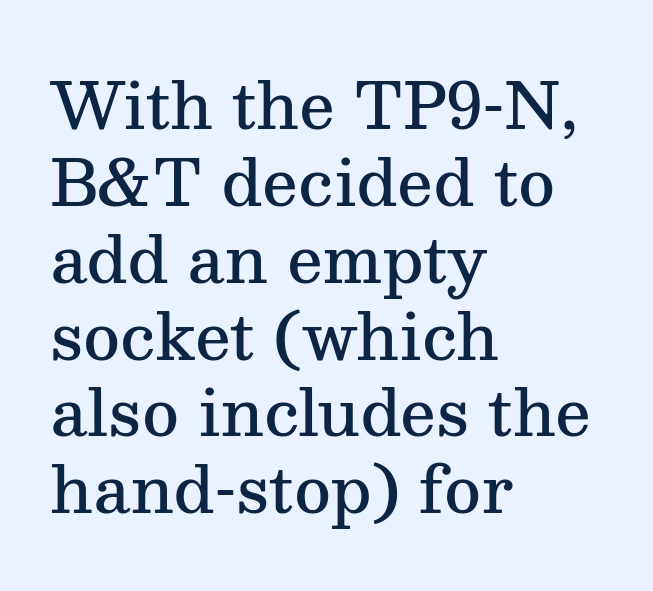
Q: Is the text bold? A: Semi-bold.
Q: Is the text italic (slanted)? A: No, it is upright.
Q: Is the typeface a serif or a sans-serif typeface? A: Serif.
Q: Is the text underlined? A: No.
Q: How is the paragraph aligned? A: Left-aligned.
Q: Is the spacing between letters normal or unusually wide? A: Normal.
Q: Width (condensed, normal, or wide)? A: Normal.
Q: Stroke contrast? A: Medium.
Q: x-height? A: Medium.
Q: Monospaced? A: No.
